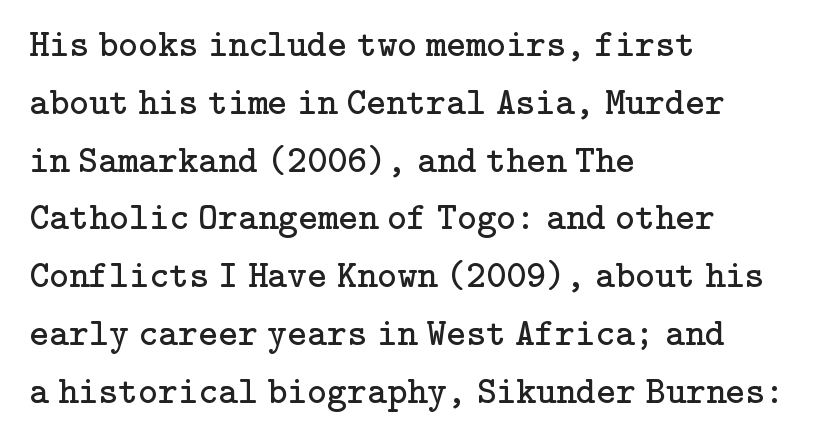
Q: Is the text bold? A: No.
Q: Is the text italic (slanted)? A: No, it is upright.
Q: Is the typeface a serif or a sans-serif typeface? A: Serif.
Q: Is the text underlined? A: No.
Q: How is the paragraph aligned? A: Left-aligned.
Q: Is the spacing between letters normal or unusually wide? A: Normal.
Q: Is the spacing between lines tight, normal or loose? A: Normal.
Q: Width (condensed, normal, or wide)? A: Normal.
Q: Stroke contrast? A: Low.
Q: x-height? A: Medium.
